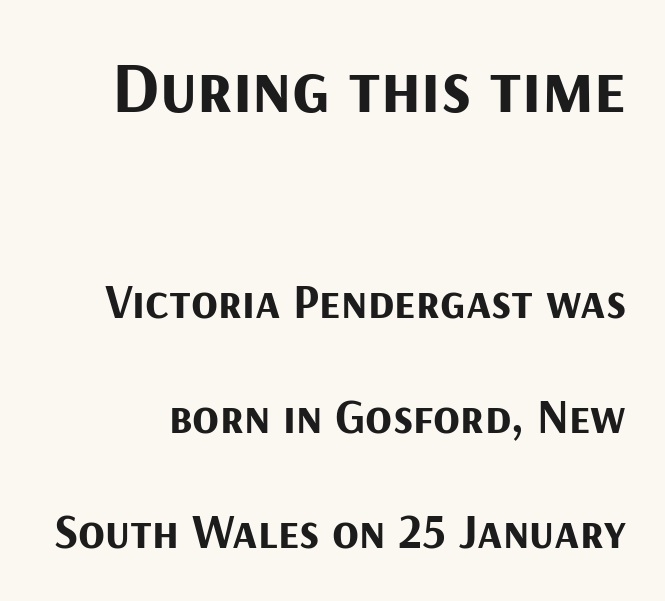
Q: Is the text bold? A: Yes.
Q: Is the text italic (slanted)? A: No, it is upright.
Q: Is the typeface a serif or a sans-serif typeface? A: Sans-serif.
Q: Is the text underlined? A: No.
Q: Is the spacing between letters normal or unusually wide? A: Normal.
Q: Is the spacing between lines tight, normal or loose? A: Loose.
Q: Which block of text is set in a larger size, the first (top) or the second (bottom)? A: The first (top) one.
Q: Width (condensed, normal, or wide)? A: Normal.
Q: Stroke contrast? A: Medium.
Q: x-height? A: Medium.
Q: Monospaced? A: No.
